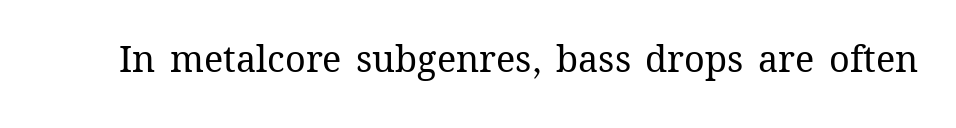
Q: Is the text bold? A: No.
Q: Is the text italic (slanted)? A: No, it is upright.
Q: Is the text underlined? A: No.
Q: Is the spacing between letters normal or unusually wide? A: Normal.
Q: Width (condensed, normal, or wide)? A: Normal.
Q: Stroke contrast? A: Medium.
Q: x-height? A: Medium.
Q: Monospaced? A: No.
